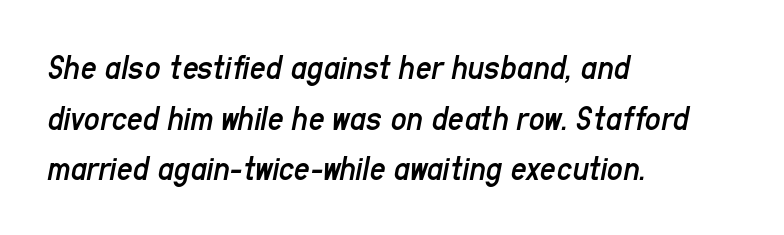
Looks like regular typesetting: each glyph gets only the width it needs. Vertically, the passage feels balanced, rows spaced as you'd expect. Descenders are the only things crossing below the line. Stroke mass is kept to a normal reading level or below. Observe the lean: these are italic letterforms. No extra tracking has been applied to these lines.
